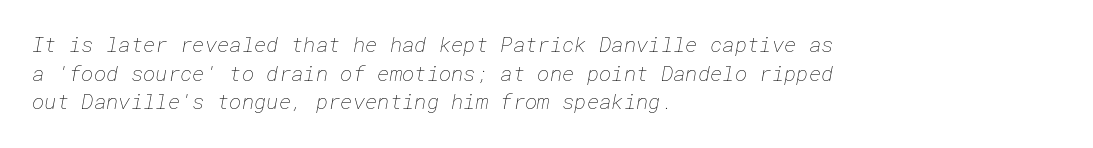
The designer left line spacing at the default. A typesetter would call this zero additional tracking. Nothing heavy about these letters — not bold at all. The passage is arranged the way most books set body copy — flush left.
